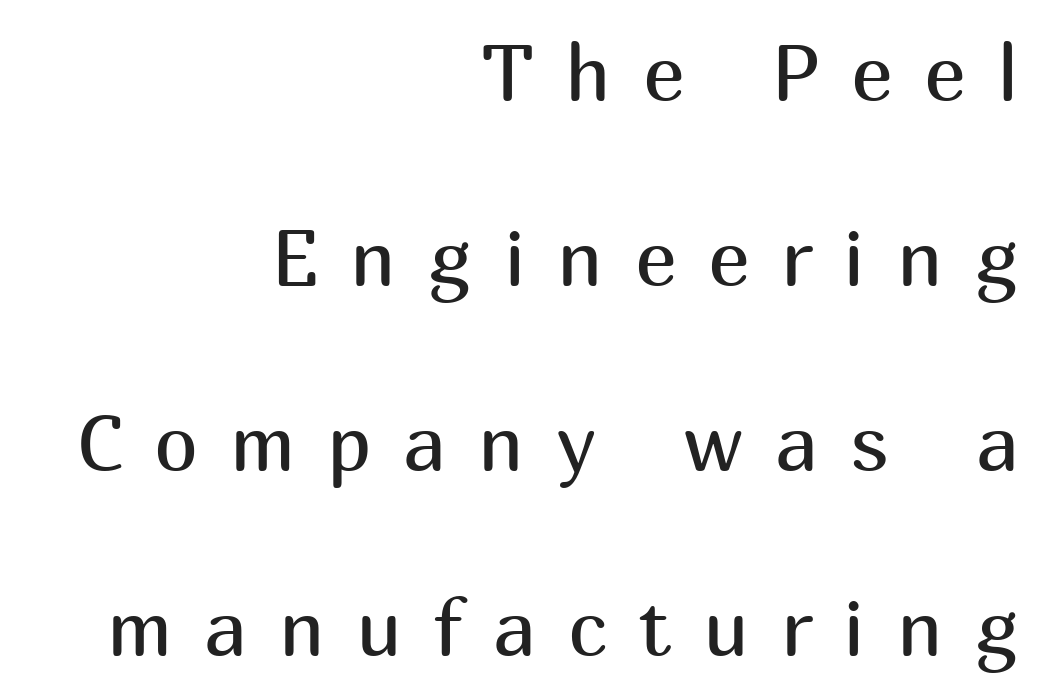
Compared with a typical body face, this is equally light or lighter still. How are the letters spaced? Widely, with obvious added tracking. Is there any slant? The stems are plumb. Which margin do the lines hug? The right one — the left edge is uneven.
